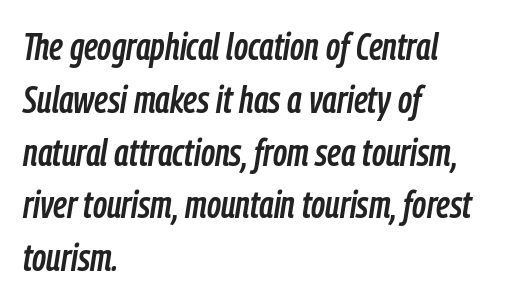
This sample uses plain, unmodified letter spacing. Leftover space on each line is placed entirely after the last word. A normal amount of white space separates one row of letters from the next. The foot of each line stays bare and open. The passage shown leans; its letterforms are oblique. The rendering uses natural spacing where letterforms have individual widths.
